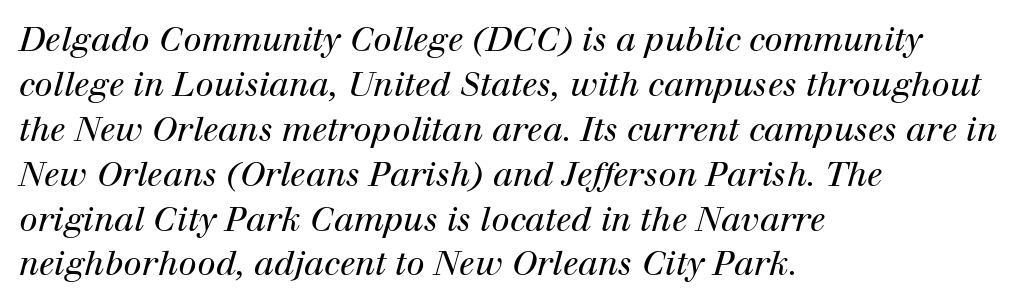
Q: Is the text bold? A: No.
Q: Is the text italic (slanted)? A: Yes, it leans right by about 12 degrees.
Q: Is the typeface a serif or a sans-serif typeface? A: Serif.
Q: Is the text underlined? A: No.
Q: How is the paragraph aligned? A: Left-aligned.
Q: Is the spacing between letters normal or unusually wide? A: Normal.
Q: Is the spacing between lines tight, normal or loose? A: Normal.
Q: Width (condensed, normal, or wide)? A: Normal.
Q: Stroke contrast? A: High.
Q: x-height? A: Medium.
Q: Monospaced? A: No.
